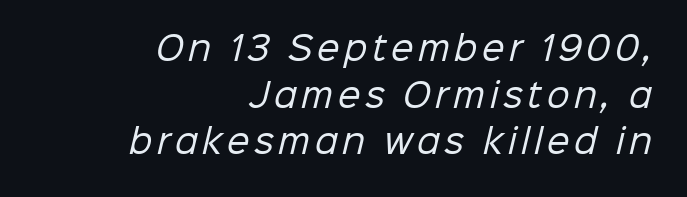
The image shows 32 px regular-weight sans-serif type; set right-aligned, normal line spacing (1.46x), not underlined; low stroke contrast and a medium x-height.
